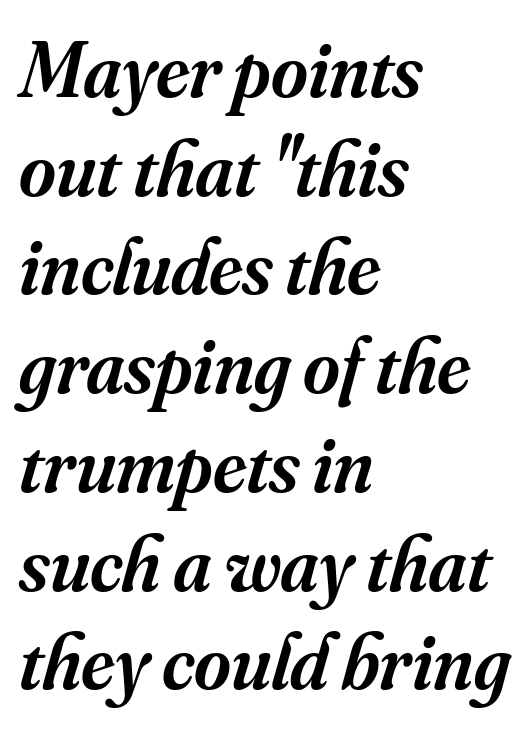
The image shows 79 px semibold serif type, italic (leaning right); set left-aligned, normal line spacing (1.25x), normal letter spacing, not underlined; medium stroke contrast and a small x-height.
